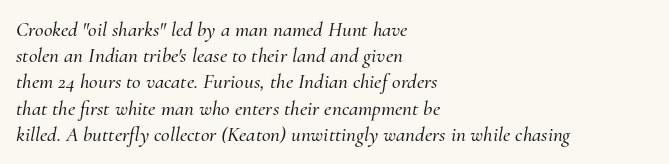
Between one letter and the next there's only the usual sliver of space. Does the copy run flush right? No — it runs flush left. Baseline-to-baseline distance is the conventional proportion of letter height. Words float on clear page, feet unadorned.
